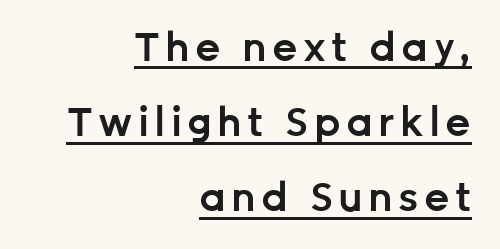
Vertical strokes here are truly vertical. This sample carries an underscore along the baseline area. Is this a fixed-width face? No — the glyphs have proportional, varying widths. The rendering anchors every line to the right-hand side. Serifs: no, the terminals of the letterforms are clean.
